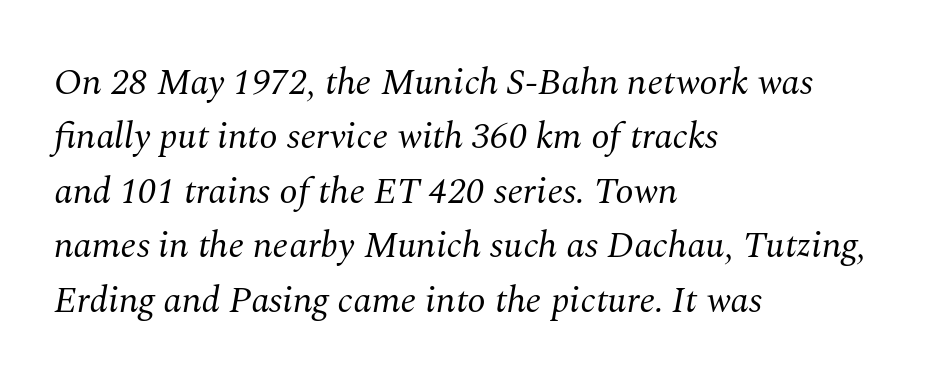
{"serif": "yes", "italic": "yes", "lean": "right", "slant_degrees": 10, "bold": "no", "weight": "regular", "width": "normal", "stroke_contrast": "medium", "x_height": "medium", "monospaced": "no", "underline": "no", "align": "left", "line_spacing": "normal", "line_spacing_ratio": 1.47, "letter_spacing": "normal", "letter_spacing_em": 0.0, "glyph_px": 37}
